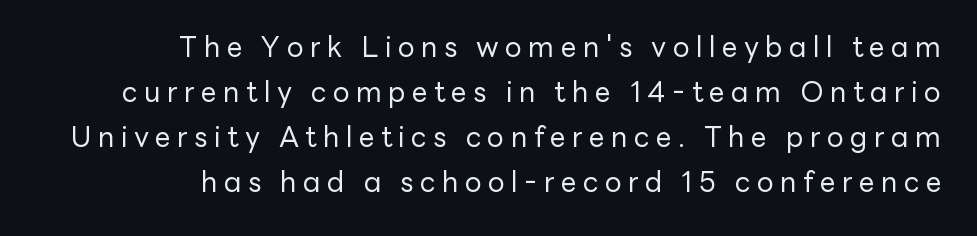
{"serif": "no", "italic": "no", "bold": "no", "weight": "regular", "width": "normal", "stroke_contrast": "low", "x_height": "medium", "monospaced": "no", "underline": "no", "align": "right", "line_spacing": "normal", "line_spacing_ratio": 1.61, "letter_spacing": "wide", "letter_spacing_em": 0.23, "glyph_px": 28}
